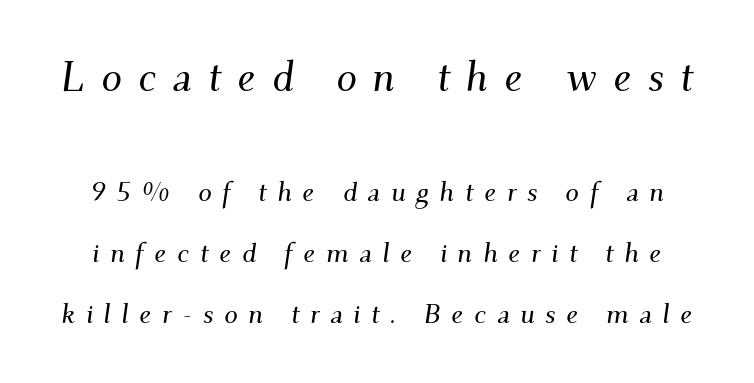
The image shows 41 px serif type, italic (leaning right); set loose line spacing (2.27x), unusually wide letter spacing (+0.39 em), not underlined; the first (top) block is 1.52x larger; medium stroke contrast and a small x-height.
